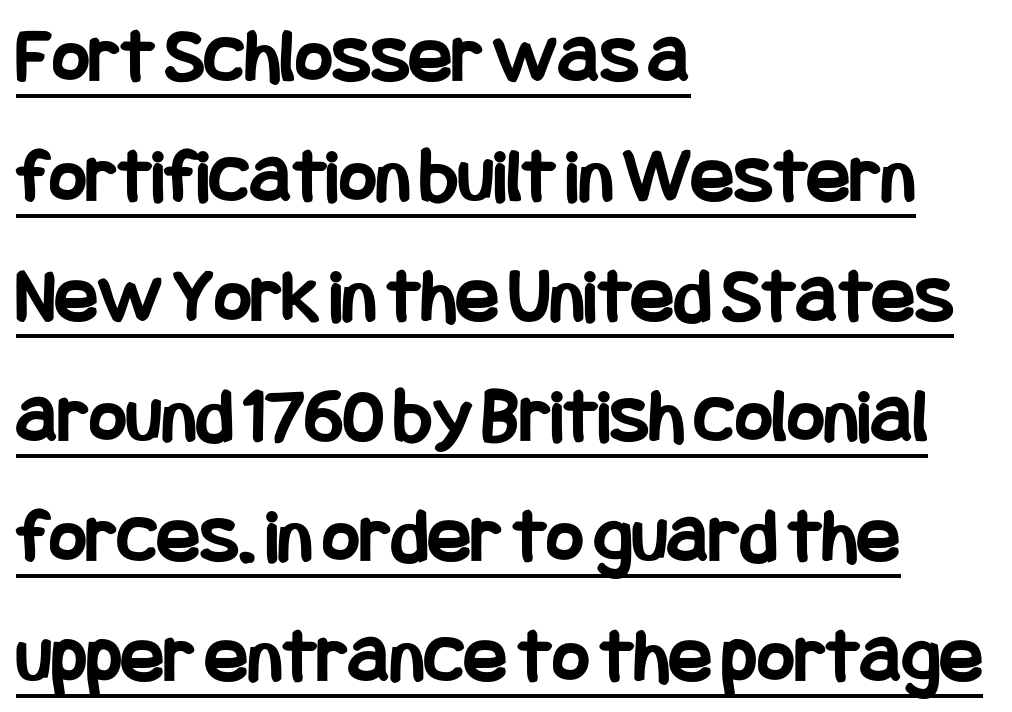
{"serif": "no", "italic": "no", "bold": "yes", "weight": "bold", "width": "condensed", "stroke_contrast": "low", "x_height": "large", "underline": "yes", "align": "left", "line_spacing": "normal", "line_spacing_ratio": 1.5, "letter_spacing": "normal", "letter_spacing_em": 0.0, "glyph_px": 80}
